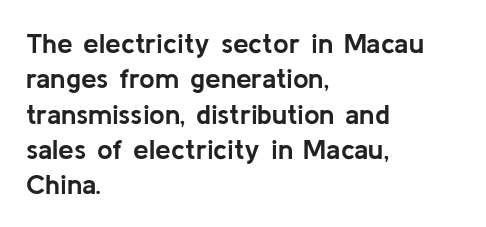
{"serif": "no", "italic": "no", "bold": "yes", "weight": "semibold", "width": "normal", "stroke_contrast": "low", "x_height": "medium", "monospaced": "no", "underline": "no", "align": "left", "line_spacing": "normal", "line_spacing_ratio": 1.26, "letter_spacing": "normal", "letter_spacing_em": 0.0, "glyph_px": 28}
